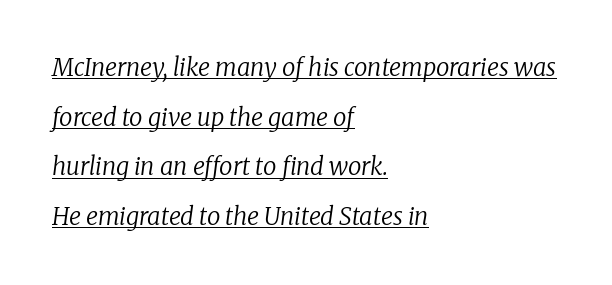
Q: Is the text bold? A: No.
Q: Is the text italic (slanted)? A: Yes, it leans right by about 8 degrees.
Q: Is the text underlined? A: Yes.
Q: How is the paragraph aligned? A: Left-aligned.
Q: Is the spacing between letters normal or unusually wide? A: Normal.
Q: Is the spacing between lines tight, normal or loose? A: Loose.
